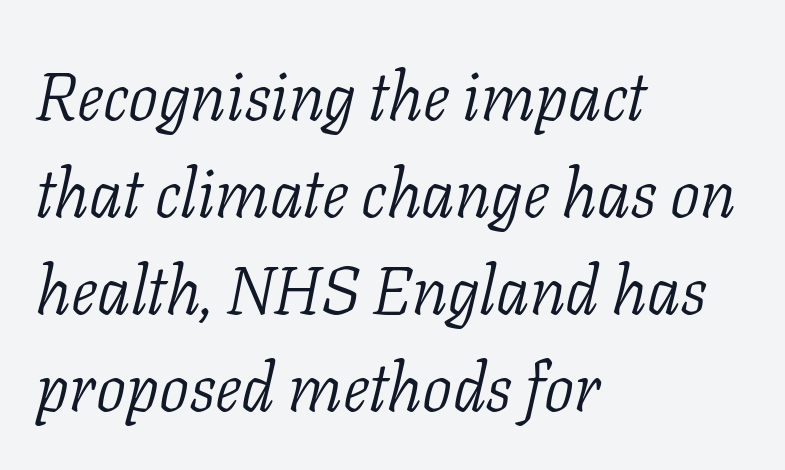
{"serif": "yes", "italic": "yes", "lean": "right", "slant_degrees": 11, "bold": "no", "weight": "light", "width": "normal", "stroke_contrast": "low", "x_height": "medium", "monospaced": "no", "underline": "no", "align": "left", "line_spacing": "normal", "line_spacing_ratio": 1.45, "letter_spacing": "normal", "letter_spacing_em": 0.0, "glyph_px": 67}
